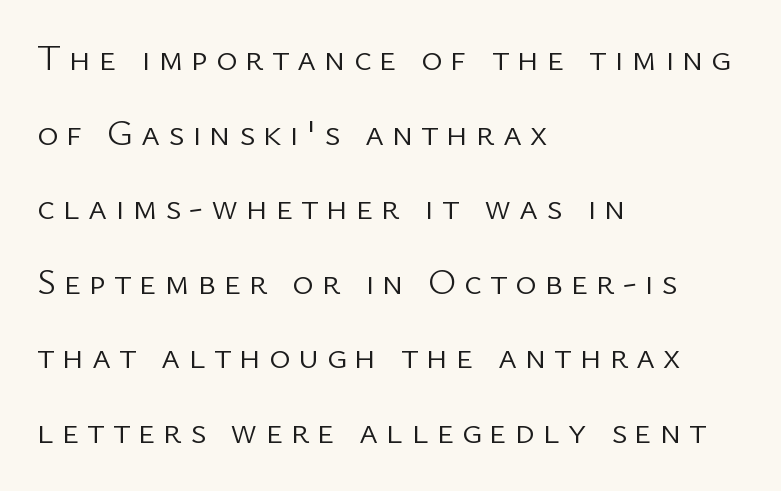
The lettering holds an erect, upright posture throughout. All the whitespace from short lines collects on the right. This block would shrink considerably if given ordinary leading; it's expanded now. Here the glyphs are tracked loosely, breaking word shapes into spaced letters. The face used here is proportionally spaced, like ordinary book or web type.
